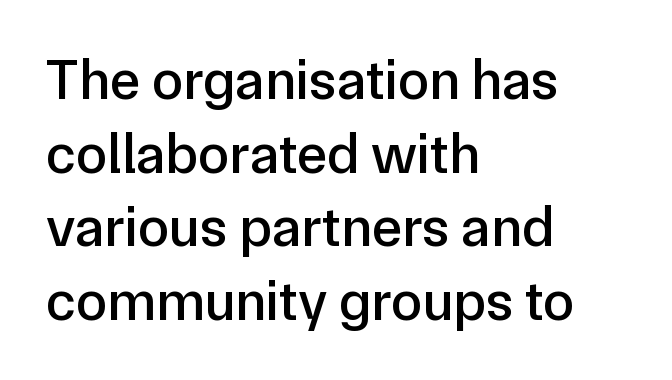
{"serif": "no", "italic": "no", "width": "normal", "stroke_contrast": "low", "x_height": "medium", "monospaced": "no", "underline": "no", "align": "left", "line_spacing": "normal", "line_spacing_ratio": 1.29, "letter_spacing": "normal", "letter_spacing_em": 0.0, "glyph_px": 57}
